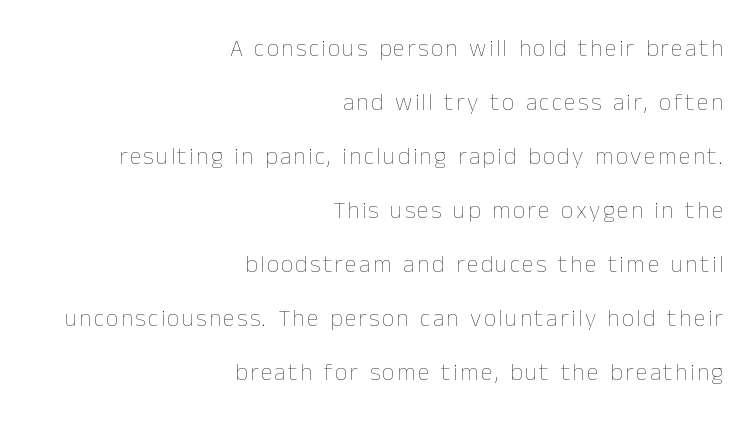
The image shows 24 px text type, upright; set right-aligned, loose line spacing (2.25x), not underlined.
